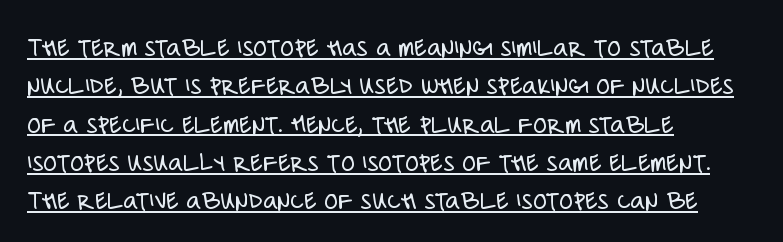
Q: Is the text bold? A: No.
Q: Is the text italic (slanted)? A: No, it is upright.
Q: Is the typeface a serif or a sans-serif typeface? A: Sans-serif.
Q: Is the text underlined? A: Yes.
Q: How is the paragraph aligned? A: Left-aligned.
Q: Is the spacing between letters normal or unusually wide? A: Normal.
Q: Is the spacing between lines tight, normal or loose? A: Normal.
Q: Width (condensed, normal, or wide)? A: Condensed.
Q: Stroke contrast? A: Low.
Q: x-height? A: Large.
Q: Monospaced? A: No.
